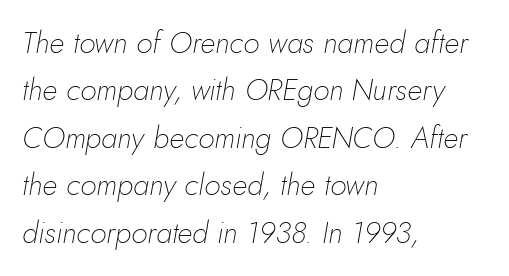
Q: Is the text bold? A: No.
Q: Is the text italic (slanted)? A: Yes, it leans right by about 10 degrees.
Q: Is the text underlined? A: No.
Q: How is the paragraph aligned? A: Left-aligned.
Q: Is the spacing between letters normal or unusually wide? A: Normal.
Q: Is the spacing between lines tight, normal or loose? A: Normal.
Q: Width (condensed, normal, or wide)? A: Normal.
Q: Stroke contrast? A: Low.
Q: x-height? A: Small.
Q: Monospaced? A: No.
